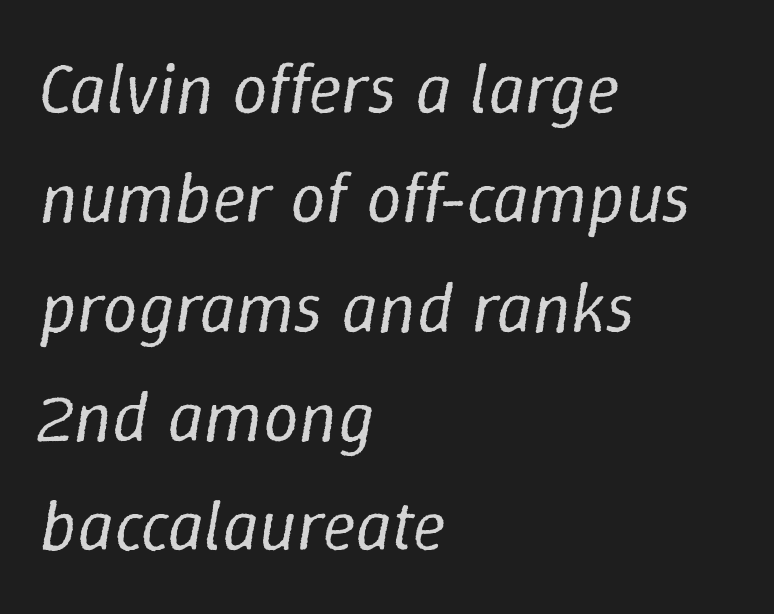
Q: Is the text bold? A: No.
Q: Is the text italic (slanted)? A: Yes, it leans right by about 9 degrees.
Q: Is the text underlined? A: No.
Q: How is the paragraph aligned? A: Left-aligned.
Q: Is the spacing between letters normal or unusually wide? A: Normal.
Q: Is the spacing between lines tight, normal or loose? A: Normal.
Q: Width (condensed, normal, or wide)? A: Normal.
Q: Stroke contrast? A: Low.
Q: x-height? A: Medium.
Q: Monospaced? A: No.
